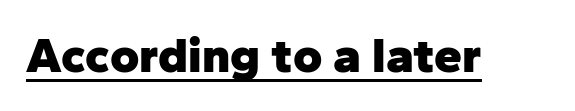
{"serif": "no", "italic": "no", "bold": "yes", "weight": "heavy", "width": "normal", "stroke_contrast": "low", "x_height": "medium", "monospaced": "no", "underline": "yes", "letter_spacing": "normal", "letter_spacing_em": 0.0, "glyph_px": 50}
